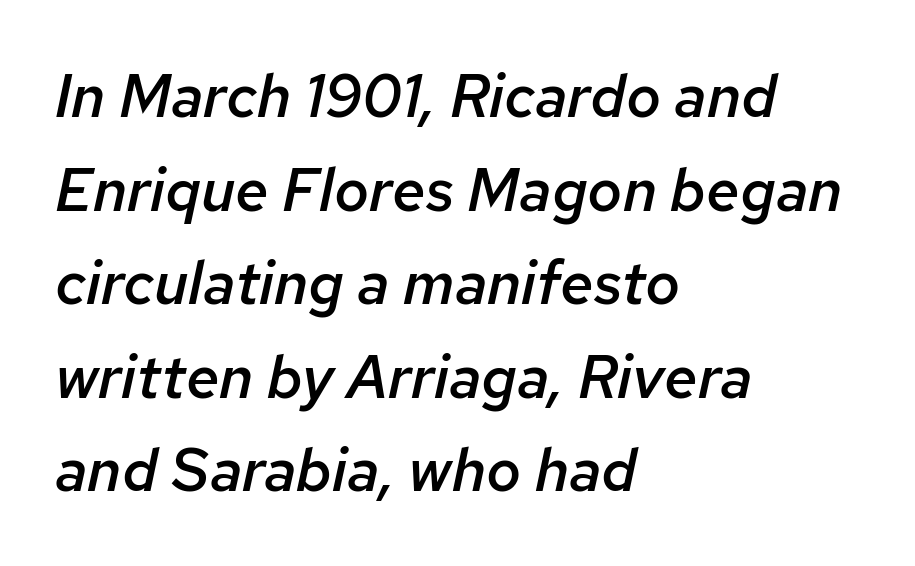
Q: Is the text bold? A: Semi-bold.
Q: Is the text italic (slanted)? A: Yes, it leans right by about 12 degrees.
Q: Is the text underlined? A: No.
Q: How is the paragraph aligned? A: Left-aligned.
Q: Is the spacing between letters normal or unusually wide? A: Normal.
Q: Is the spacing between lines tight, normal or loose? A: Normal.
Q: Width (condensed, normal, or wide)? A: Normal.
Q: Stroke contrast? A: Low.
Q: x-height? A: Medium.
Q: Monospaced? A: No.
